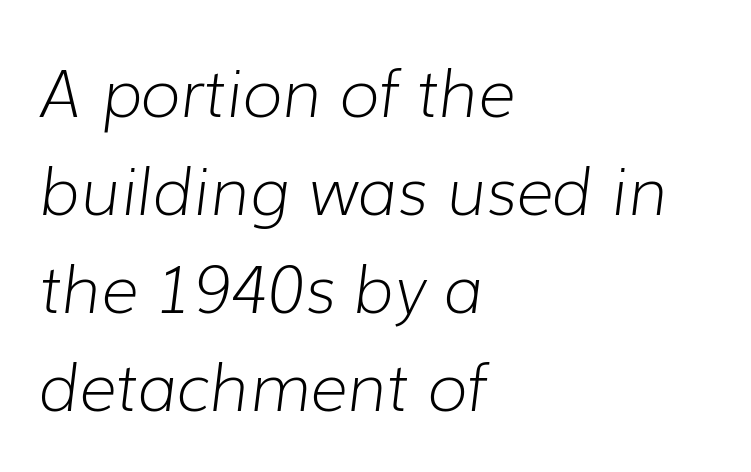
{"italic": "yes", "lean": "right", "slant_degrees": 7, "bold": "no", "weight": "light", "width": "normal", "stroke_contrast": "low", "x_height": "medium", "monospaced": "no", "underline": "no", "align": "left", "line_spacing": "normal", "line_spacing_ratio": 1.51, "letter_spacing": "normal", "letter_spacing_em": 0.0, "glyph_px": 65}
